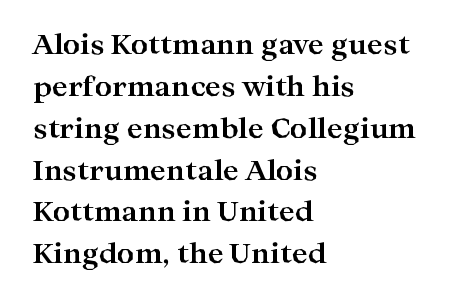
The image shows 27 px bold type, upright; set left-aligned, normal line spacing (1.55x), normal letter spacing, not underlined.
